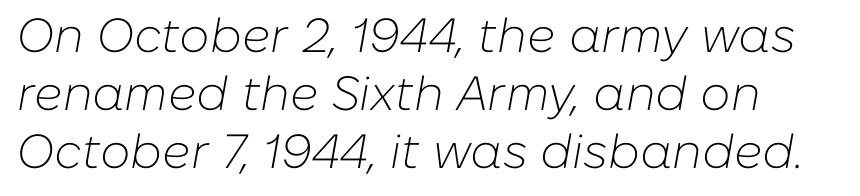
Quick note: underline off. Think of a printed novel: that variable character pitch is what you see here. Italic? Definitely — the glyphs are oblique. Nothing heavy about these letters — not bold at all.
